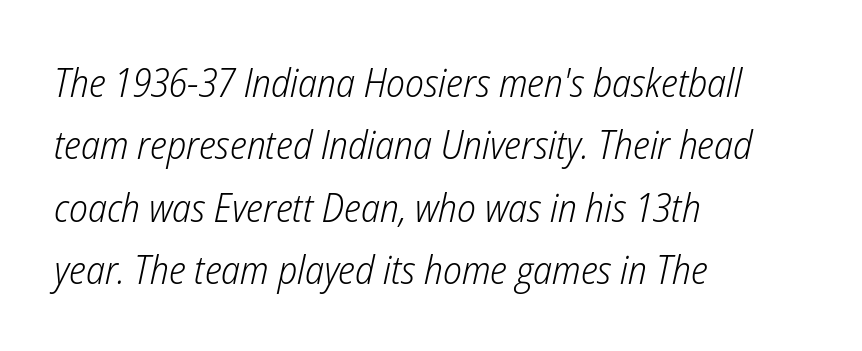
Character widths vary here, with narrow letters taking less room than wide ones. Leading: standard. Stroke thickness stays within the range of a standard reading face or lighter. This sample uses an oblique cut, with every glyph tilted off the vertical. Each word holds together tightly as a unit, with standard inter-letter gaps.
